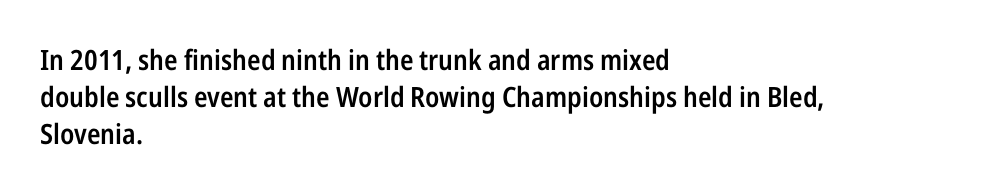
Q: Is the text bold? A: Semi-bold.
Q: Is the text italic (slanted)? A: No, it is upright.
Q: Is the typeface a serif or a sans-serif typeface? A: Sans-serif.
Q: Is the text underlined? A: No.
Q: How is the paragraph aligned? A: Left-aligned.
Q: Is the spacing between letters normal or unusually wide? A: Normal.
Q: Is the spacing between lines tight, normal or loose? A: Normal.
Q: Width (condensed, normal, or wide)? A: Condensed.
Q: Stroke contrast? A: Low.
Q: x-height? A: Medium.
Q: Monospaced? A: No.
